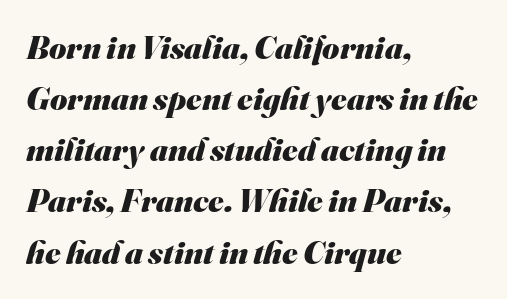
Typesetter's note: full bold, strokes at maximum text heaviness. The passage shown is typed in a proportional face where columns would drift. Serif or sans? Sans — the stroke terminals are bare. Spacing between characters is what you'd get straight out of the box. Alignment: flush left.
